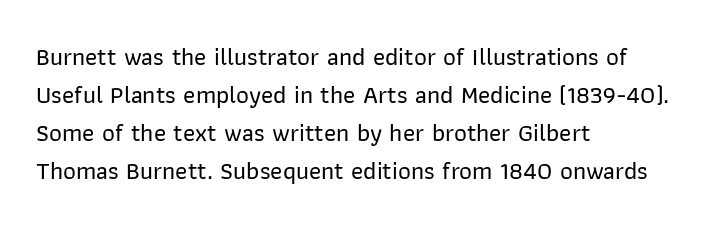
Plain, unruled lines of type. Each word holds together tightly as a unit, with standard inter-letter gaps. Every row of glyphs begins at an identical x-position on the left. Leading matches the norm, producing a regular column.
